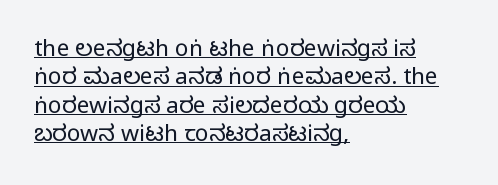
Vertical strokes here are truly vertical. A continuous stroke trails under the words, as in a hyperlink. All the whitespace from short lines collects on the right. Standard letterfit; no display-style spreading of the glyphs.
